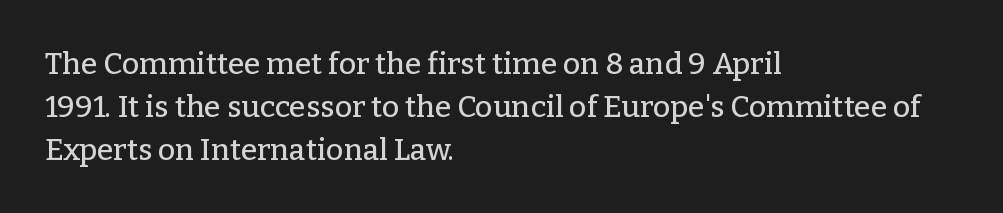
The image shows 30 px serif type, upright; set left-aligned, normal line spacing (1.43x), normal letter spacing, not underlined; low stroke contrast and a medium x-height.
